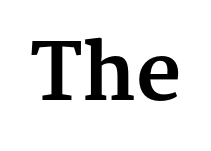
The image shows 78 px bold serif type, upright; set normal letter spacing, not underlined; medium stroke contrast and a medium x-height.
